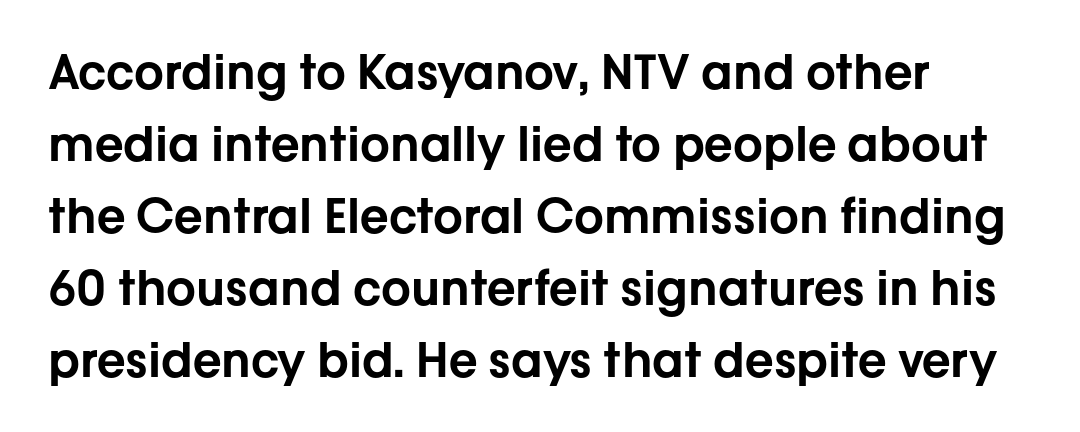
Q: Is the text italic (slanted)? A: No, it is upright.
Q: Is the typeface a serif or a sans-serif typeface? A: Sans-serif.
Q: Is the text underlined? A: No.
Q: How is the paragraph aligned? A: Left-aligned.
Q: Is the spacing between letters normal or unusually wide? A: Normal.
Q: Is the spacing between lines tight, normal or loose? A: Normal.
Q: Width (condensed, normal, or wide)? A: Normal.
Q: Stroke contrast? A: Low.
Q: x-height? A: Medium.
Q: Monospaced? A: No.
